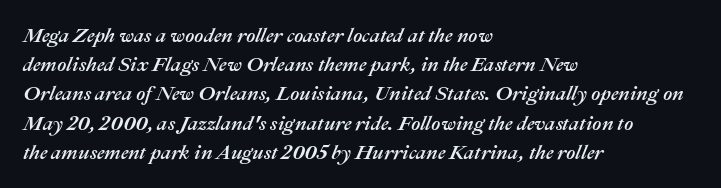
Q: Is the text italic (slanted)? A: Yes, it leans right by about 22 degrees.
Q: Is the text underlined? A: No.
Q: How is the paragraph aligned? A: Left-aligned.
Q: Is the spacing between letters normal or unusually wide? A: Normal.
Q: Is the spacing between lines tight, normal or loose? A: Normal.
